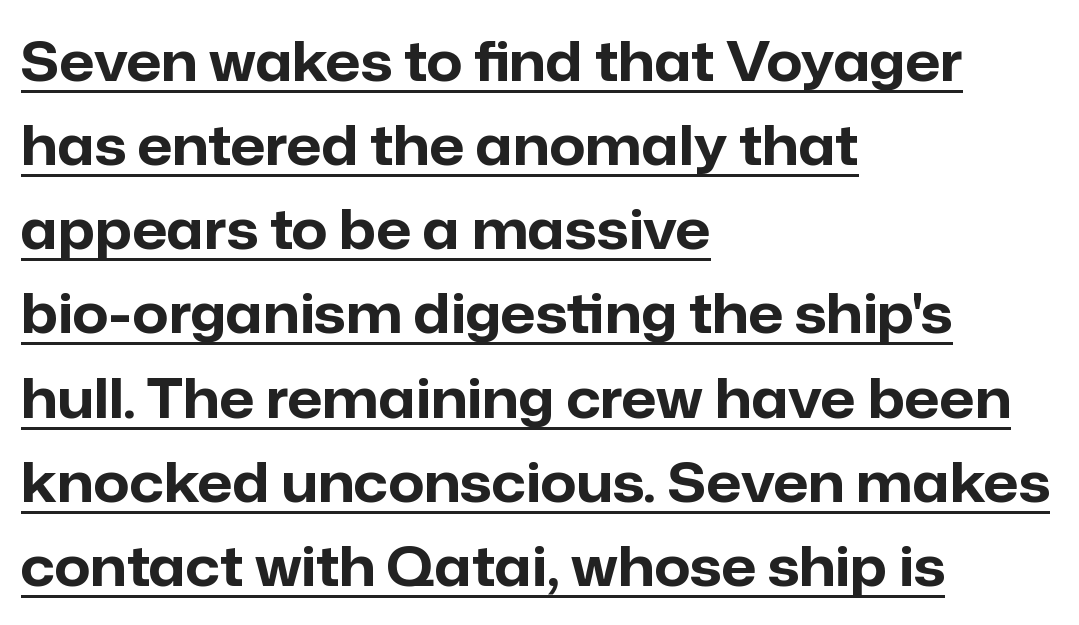
The image shows 55 px bold sans-serif type, upright; set left-aligned, normal line spacing (1.53x), normal letter spacing, underlined; low stroke contrast and a medium x-height.
